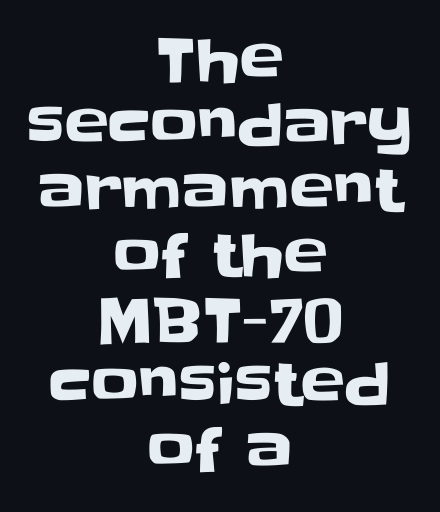
The glyphs are unaccompanied by any horizontal stroke below them. The letters advance in unequal steps, a hallmark of proportional type. Students, observe: this is what under-led, compact text looks like. Every character sits straight up, as roman type does. This rendering leaves character spacing at its baseline value.
